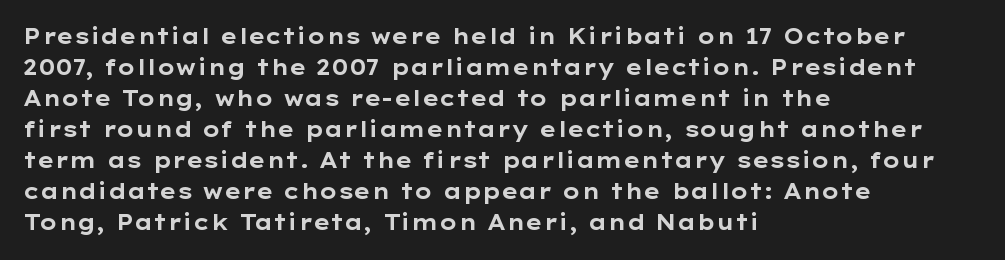
Q: Is the text bold? A: Yes.
Q: Is the text italic (slanted)? A: No, it is upright.
Q: Is the text underlined? A: No.
Q: How is the paragraph aligned? A: Left-aligned.
Q: Is the spacing between letters normal or unusually wide? A: Normal.
Q: Is the spacing between lines tight, normal or loose? A: Normal.
